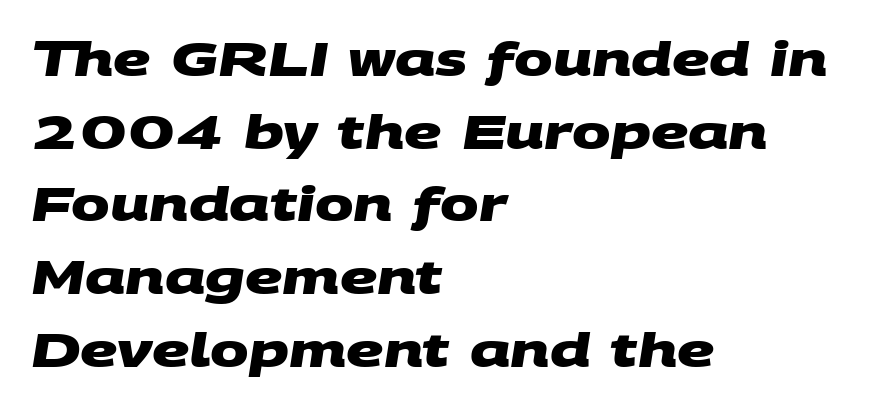
The typeface chosen for these lines omits serifs. The tracking reads as untouched default to a designer's eye. Set as a true bold cut, around the 700 mark. Proportional: the letters do not fall into vertical columns. Is the block centered? No — it sits flush against the left margin.
